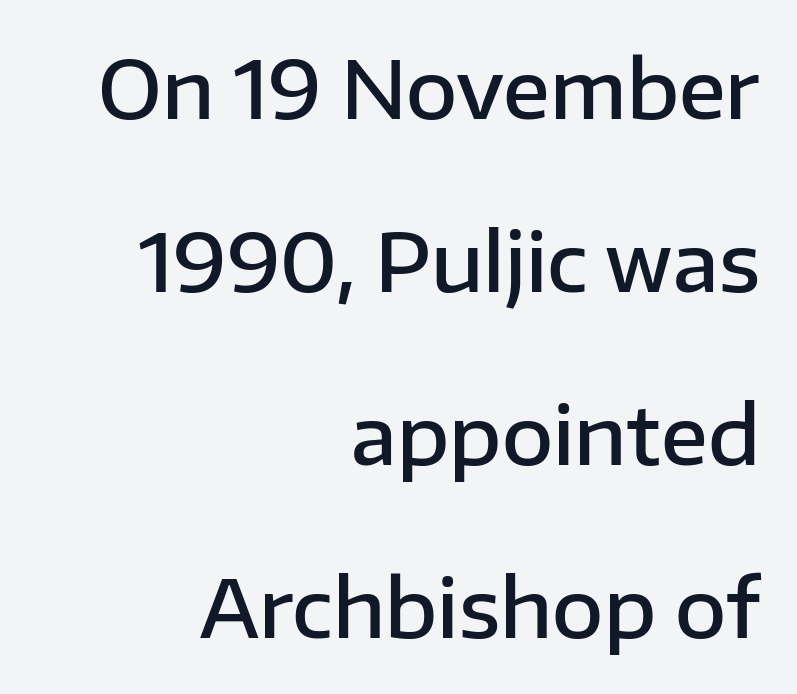
The image shows 79 px semibold sans-serif type, upright; set right-aligned, loose line spacing (2.19x), normal letter spacing, not underlined; low stroke contrast and a medium x-height.
